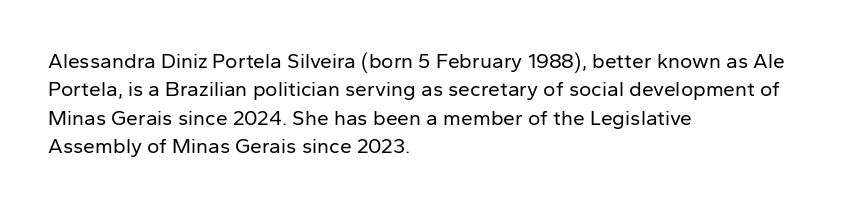
Q: Is the text bold? A: No.
Q: Is the text italic (slanted)? A: No, it is upright.
Q: Is the text underlined? A: No.
Q: How is the paragraph aligned? A: Left-aligned.
Q: Is the spacing between letters normal or unusually wide? A: Normal.
Q: Is the spacing between lines tight, normal or loose? A: Normal.
